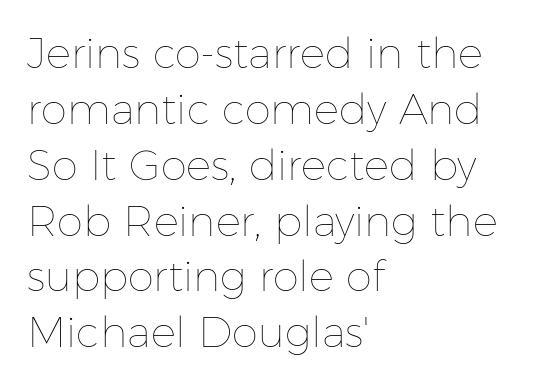
Q: Is the text bold? A: No.
Q: Is the text italic (slanted)? A: No, it is upright.
Q: Is the text underlined? A: No.
Q: How is the paragraph aligned? A: Left-aligned.
Q: Is the spacing between letters normal or unusually wide? A: Normal.
Q: Is the spacing between lines tight, normal or loose? A: Normal.
Q: Width (condensed, normal, or wide)? A: Normal.
Q: Stroke contrast? A: Low.
Q: x-height? A: Medium.
Q: Monospaced? A: No.
